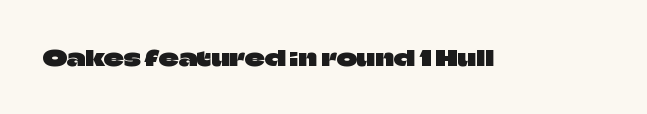
Tall strokes in this sample are plumb rather than angled. Short note: letters normally spaced. Lines of text with bare space underneath.
